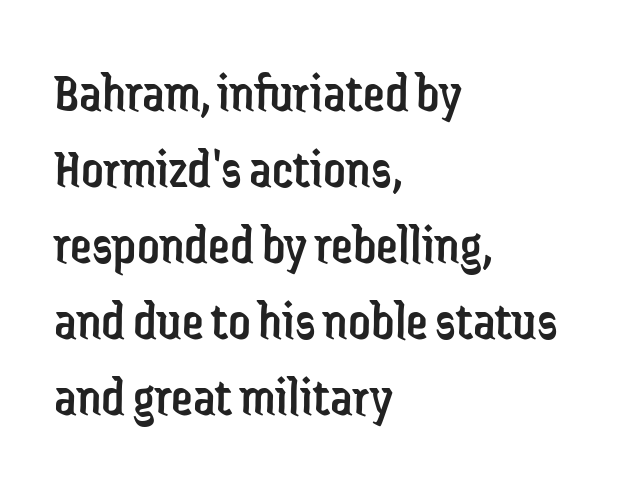
{"serif": "no", "italic": "no", "bold": "no", "weight": "regular", "width": "condensed", "stroke_contrast": "low", "x_height": "medium", "monospaced": "no", "underline": "no", "align": "left", "line_spacing": "normal", "line_spacing_ratio": 1.38, "letter_spacing": "normal", "letter_spacing_em": 0.0, "glyph_px": 55}
